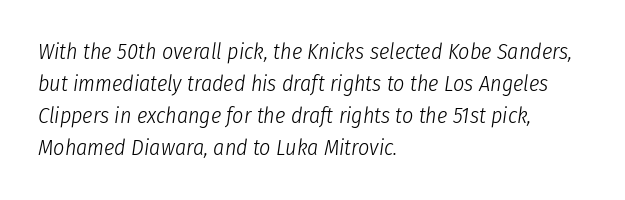
The image shows 22 px text type, italic (leaning right); set left-aligned, normal line spacing (1.46x), normal letter spacing, not underlined.
